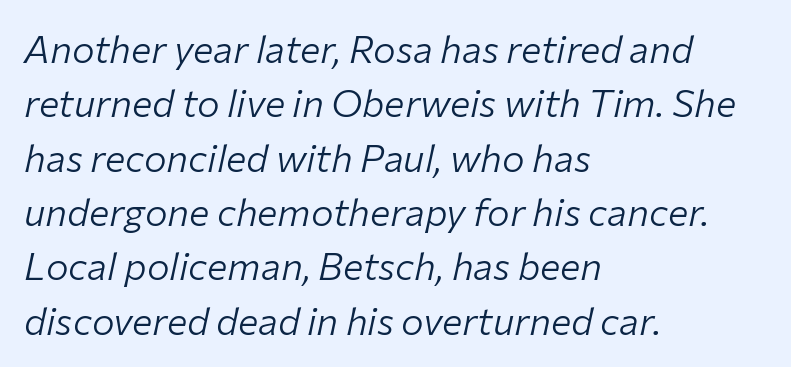
Q: Is the text bold? A: No.
Q: Is the text italic (slanted)? A: Yes, it leans right by about 12 degrees.
Q: Is the text underlined? A: No.
Q: How is the paragraph aligned? A: Left-aligned.
Q: Is the spacing between letters normal or unusually wide? A: Normal.
Q: Is the spacing between lines tight, normal or loose? A: Normal.
Q: Width (condensed, normal, or wide)? A: Normal.
Q: Stroke contrast? A: Low.
Q: x-height? A: Medium.
Q: Monospaced? A: No.
